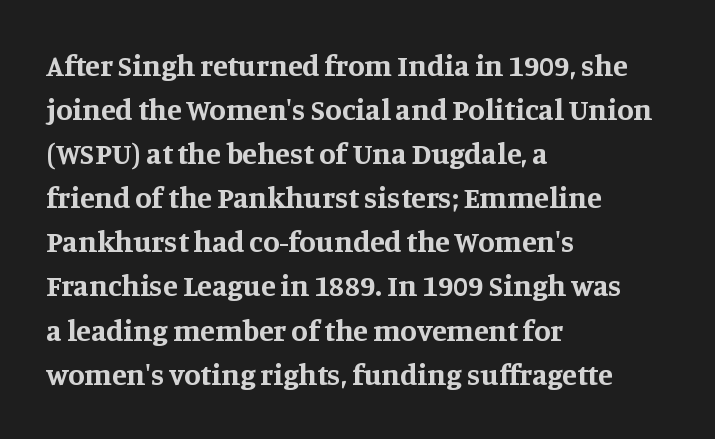
The image shows 30 px bold serif type, upright; set left-aligned, normal line spacing (1.47x), normal letter spacing, not underlined; medium stroke contrast and a large x-height.
